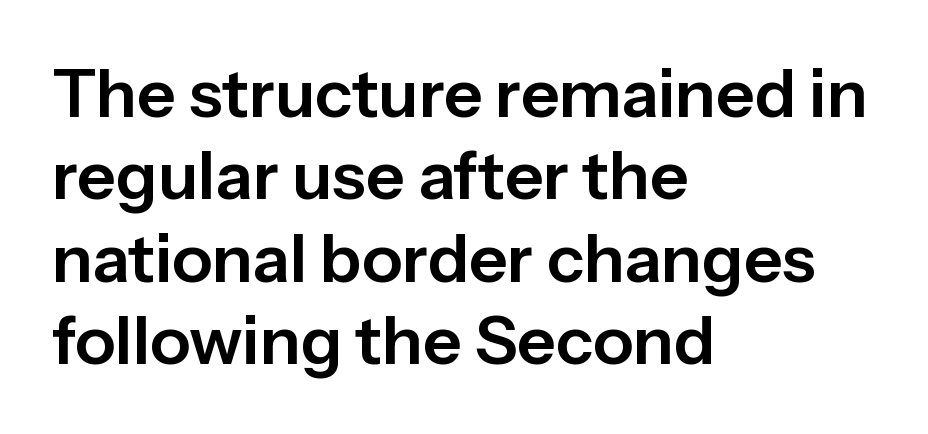
Q: Is the text italic (slanted)? A: No, it is upright.
Q: Is the typeface a serif or a sans-serif typeface? A: Sans-serif.
Q: Is the text underlined? A: No.
Q: How is the paragraph aligned? A: Left-aligned.
Q: Is the spacing between letters normal or unusually wide? A: Normal.
Q: Width (condensed, normal, or wide)? A: Normal.
Q: Stroke contrast? A: Low.
Q: x-height? A: Medium.
Q: Monospaced? A: No.
